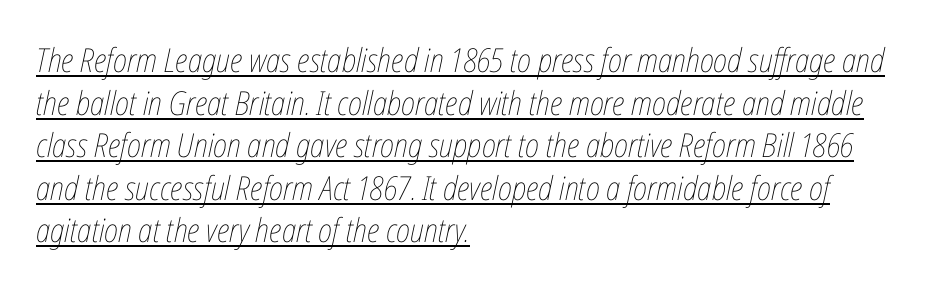
No extra ink here — the face is not bold. A continuous stroke trails under the words, as in a hyperlink. The lines in this sample share a left origin and differ only in where they stop. Proportional: the letters do not fall into vertical columns.
